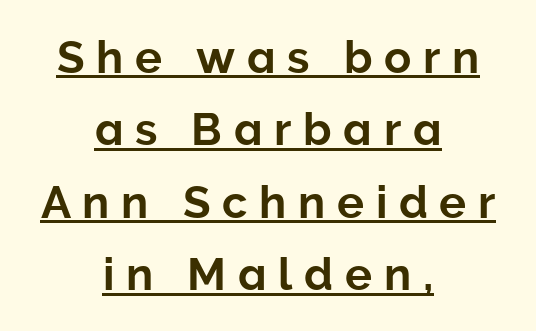
{"serif": "no", "italic": "no", "width": "normal", "stroke_contrast": "low", "x_height": "medium", "monospaced": "no", "underline": "yes", "align": "center", "line_spacing": "normal", "line_spacing_ratio": 1.61, "letter_spacing": "wide", "letter_spacing_em": 0.26, "glyph_px": 45}
